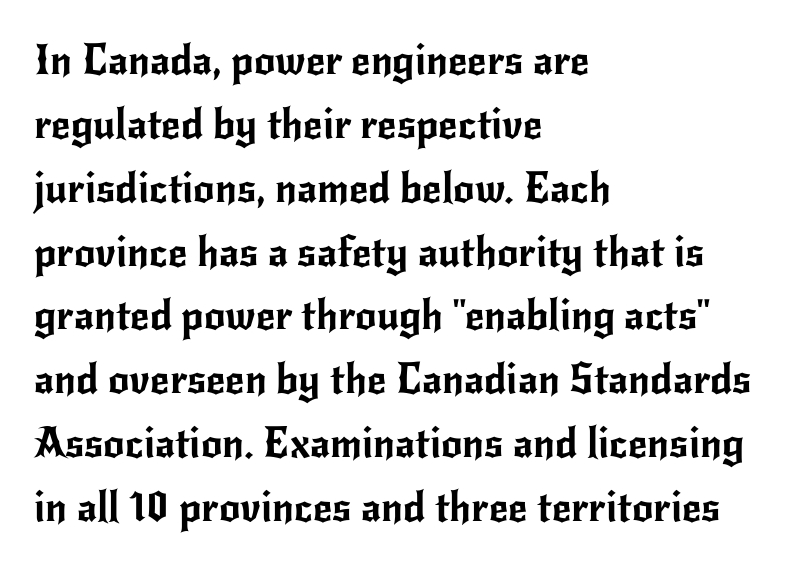
Q: Is the text italic (slanted)? A: No, it is upright.
Q: Is the typeface a serif or a sans-serif typeface? A: Sans-serif.
Q: Is the text underlined? A: No.
Q: How is the paragraph aligned? A: Left-aligned.
Q: Is the spacing between letters normal or unusually wide? A: Normal.
Q: Is the spacing between lines tight, normal or loose? A: Normal.
Q: Width (condensed, normal, or wide)? A: Normal.
Q: Stroke contrast? A: Low.
Q: x-height? A: Small.
Q: Monospaced? A: No.
